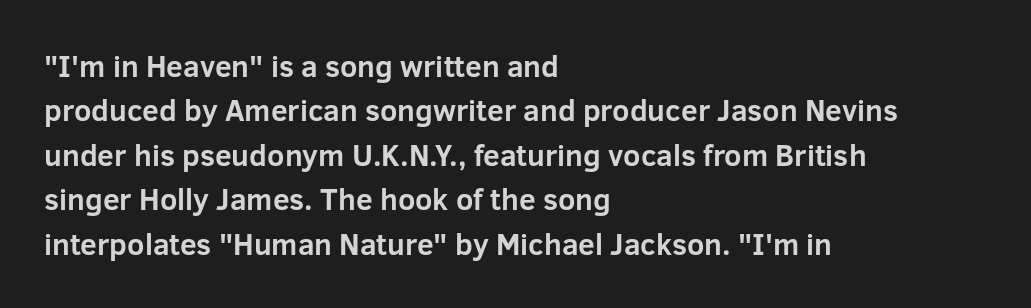
The image shows 30 px bold sans-serif type, upright; set left-aligned, normal line spacing (1.48x), normal letter spacing, not underlined; low stroke contrast and a medium x-height.
